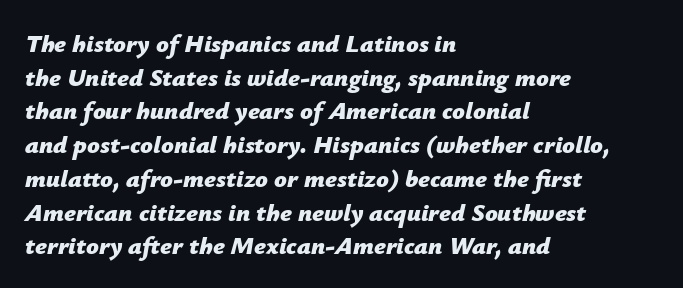
Check the space under the baseline: it is left empty. Teacher's note: observe the even left margin — that is flush-left alignment. Typographic density is high because the face is bold. Tracking here is standard; glyphs follow each other at the usual distance. Vertically, the passage feels balanced, rows spaced as you'd expect.
